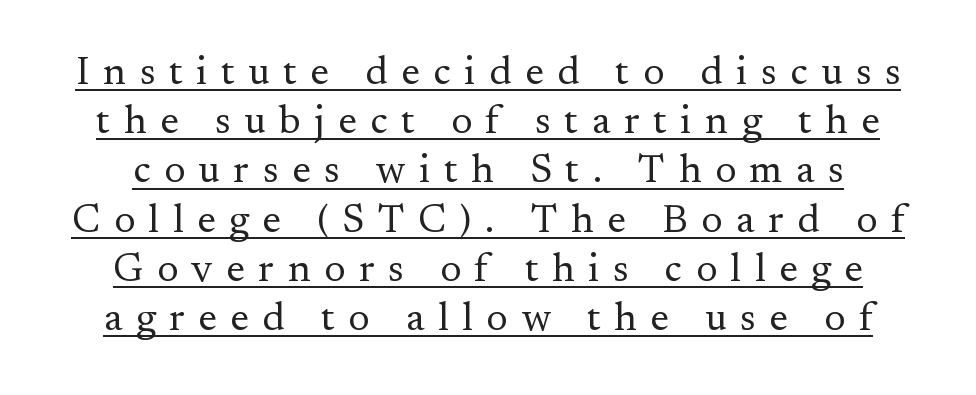
Each letter keeps its own natural width here, so spacing adapts to shape. Caption: expanded tracking, letters set apart. No letter is thick-stroked: the sample isn't bold. Italic: no, the glyphs are upright roman. To sum up the face: it has serifs.
